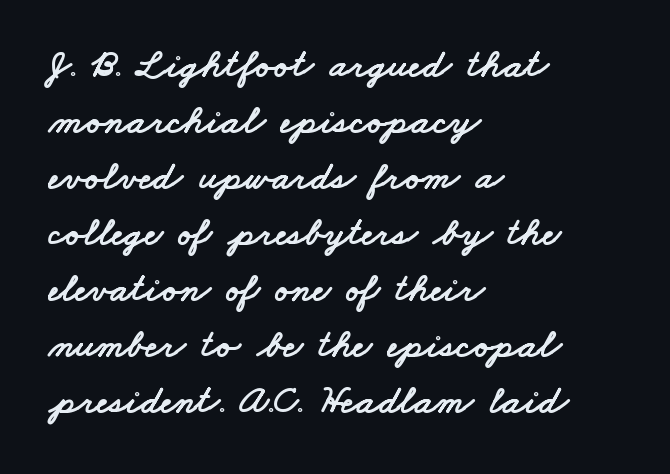
The image shows 40 px wide sans-serif type; set left-aligned, normal line spacing (1.4x), normal letter spacing, not underlined; low stroke contrast and a small x-height.
